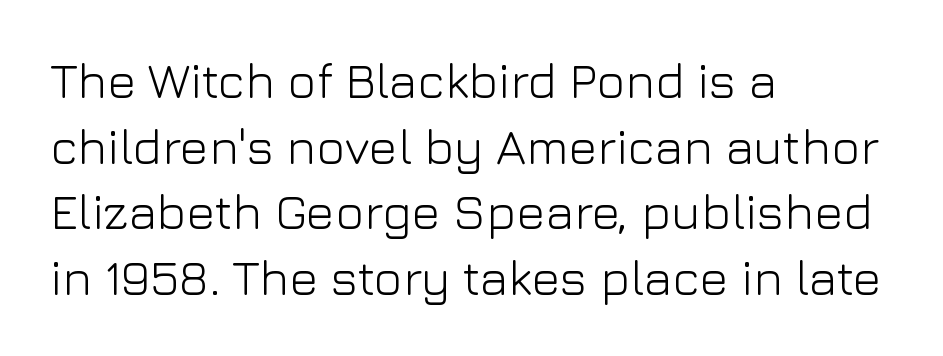
Q: Is the text bold? A: No.
Q: Is the text italic (slanted)? A: No, it is upright.
Q: Is the typeface a serif or a sans-serif typeface? A: Sans-serif.
Q: Is the text underlined? A: No.
Q: How is the paragraph aligned? A: Left-aligned.
Q: Is the spacing between letters normal or unusually wide? A: Normal.
Q: Is the spacing between lines tight, normal or loose? A: Normal.
Q: Width (condensed, normal, or wide)? A: Normal.
Q: Stroke contrast? A: Low.
Q: x-height? A: Medium.
Q: Monospaced? A: No.
